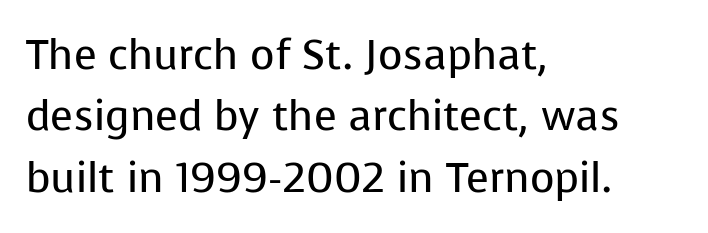
Q: Is the text bold? A: No.
Q: Is the text italic (slanted)? A: No, it is upright.
Q: Is the typeface a serif or a sans-serif typeface? A: Sans-serif.
Q: Is the text underlined? A: No.
Q: How is the paragraph aligned? A: Left-aligned.
Q: Is the spacing between letters normal or unusually wide? A: Normal.
Q: Is the spacing between lines tight, normal or loose? A: Normal.
Q: Width (condensed, normal, or wide)? A: Normal.
Q: Stroke contrast? A: Low.
Q: x-height? A: Medium.
Q: Monospaced? A: No.
